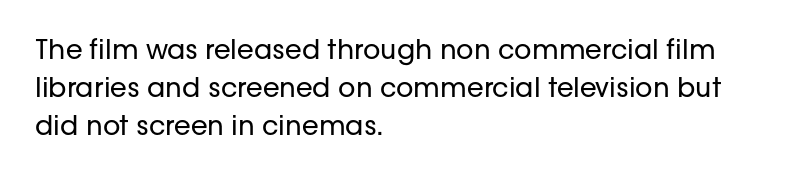
Q: Is the text bold? A: No.
Q: Is the text italic (slanted)? A: No, it is upright.
Q: Is the text underlined? A: No.
Q: How is the paragraph aligned? A: Left-aligned.
Q: Is the spacing between letters normal or unusually wide? A: Normal.
Q: Is the spacing between lines tight, normal or loose? A: Normal.
